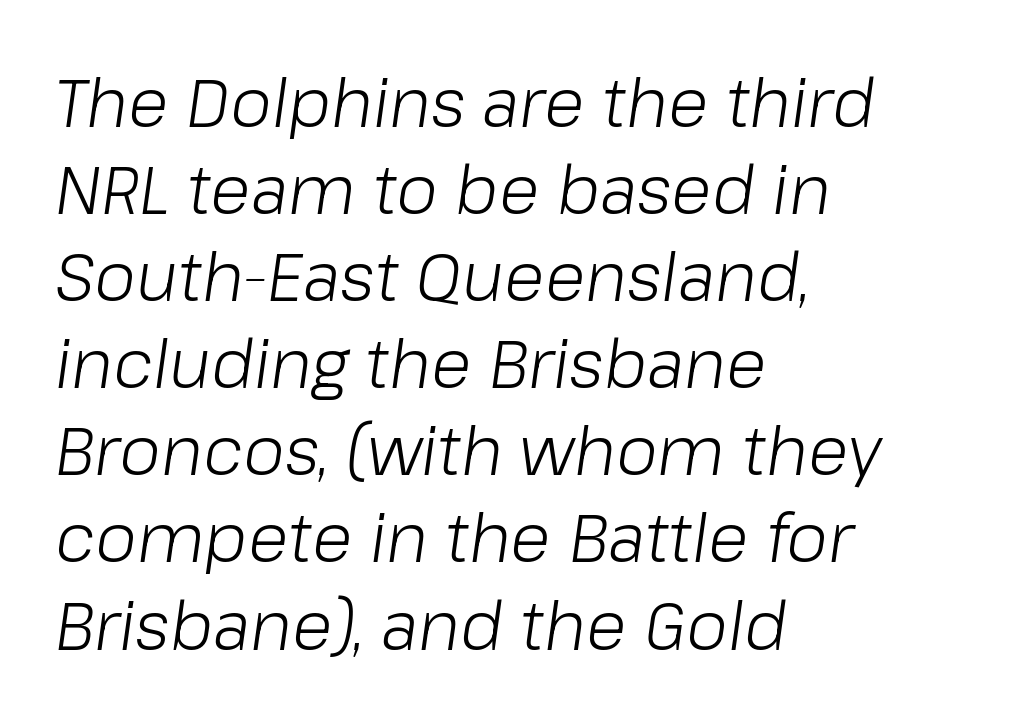
The image shows 67 px light type, italic (leaning right); set left-aligned, normal line spacing (1.3x), normal letter spacing, not underlined; low stroke contrast and a medium x-height.
